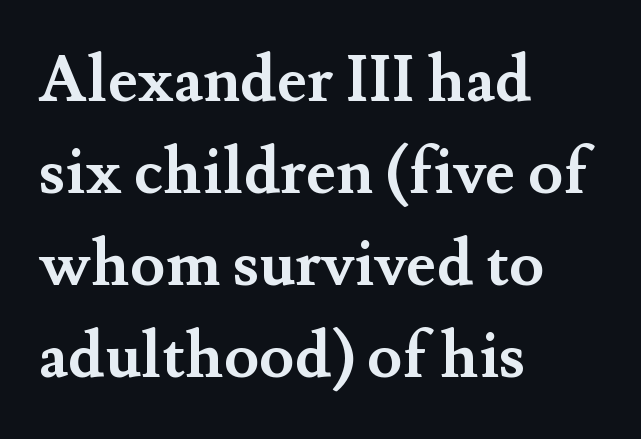
The image shows 64 px semibold serif type, upright; set left-aligned, normal line spacing (1.44x), normal letter spacing, not underlined; medium stroke contrast and a small x-height.
